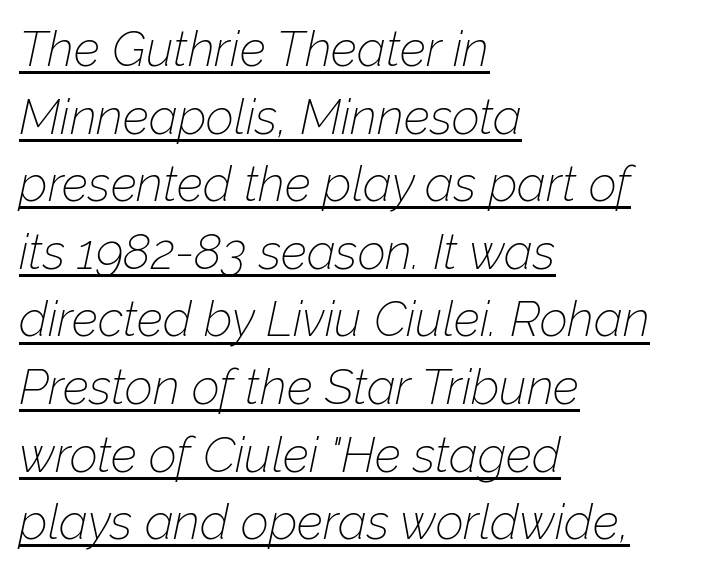
Visually the block forms a straight wall on the left and a jagged coastline on the right. Reading down the column, the eye jumps a familiar distance to each next line. Here the designer chose a conventional face with non-uniform glyph widths. Notice how a bar underscores the lettering throughout. Slanted lettering throughout. Students, note that the glyphs here touch the page at normal intervals.
